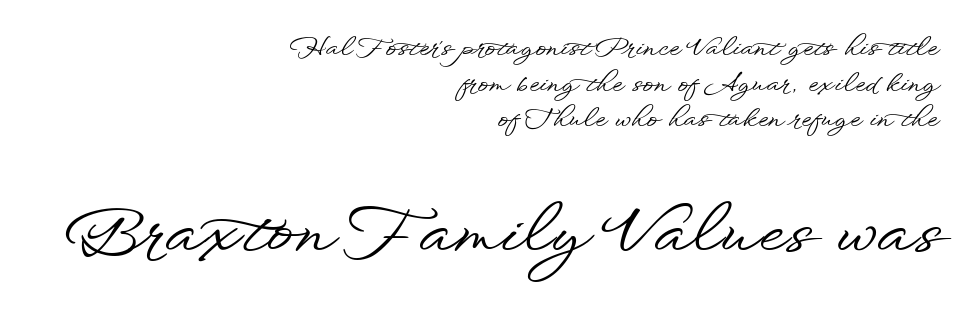
Q: Is the text italic (slanted)? A: Yes.
Q: Is the typeface a serif or a sans-serif typeface? A: Sans-serif.
Q: Is the text underlined? A: No.
Q: How is the paragraph aligned? A: Right-aligned.
Q: Is the spacing between letters normal or unusually wide? A: Normal.
Q: Is the spacing between lines tight, normal or loose? A: Normal.
Q: Which block of text is set in a larger size, the first (top) or the second (bottom)? A: The second (bottom) one.
Q: Width (condensed, normal, or wide)? A: Wide.
Q: Stroke contrast? A: Low.
Q: x-height? A: Small.
Q: Monospaced? A: No.
